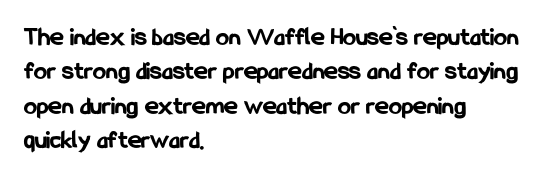
The image shows 26 px bold type, upright; set left-aligned, normal line spacing (1.32x), normal letter spacing, not underlined.
